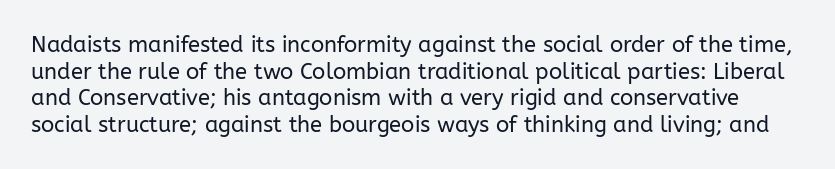
Q: Is the text bold? A: No.
Q: Is the text italic (slanted)? A: No, it is upright.
Q: Is the text underlined? A: No.
Q: Is the spacing between letters normal or unusually wide? A: Normal.
